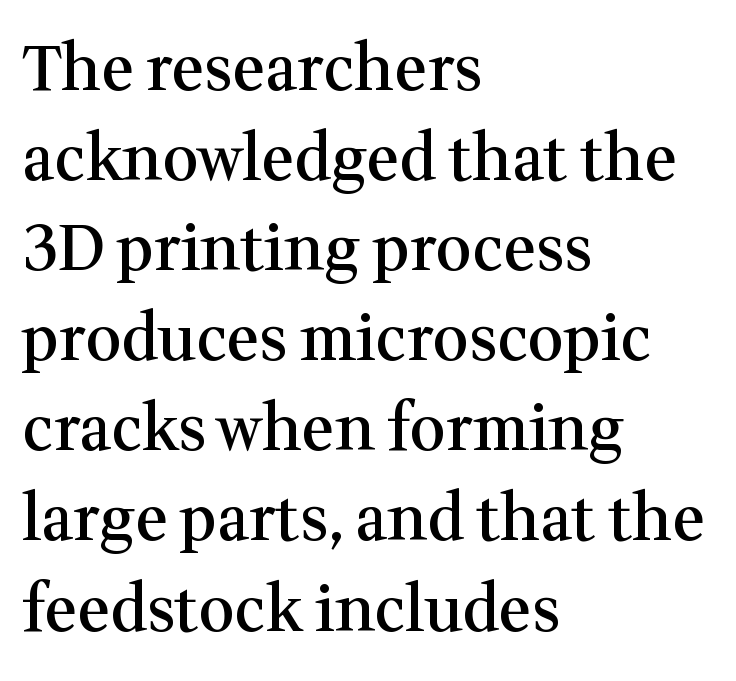
The image shows 63 px semibold serif type, upright; set left-aligned, normal line spacing (1.43x), normal letter spacing, not underlined; medium stroke contrast and a medium x-height.
